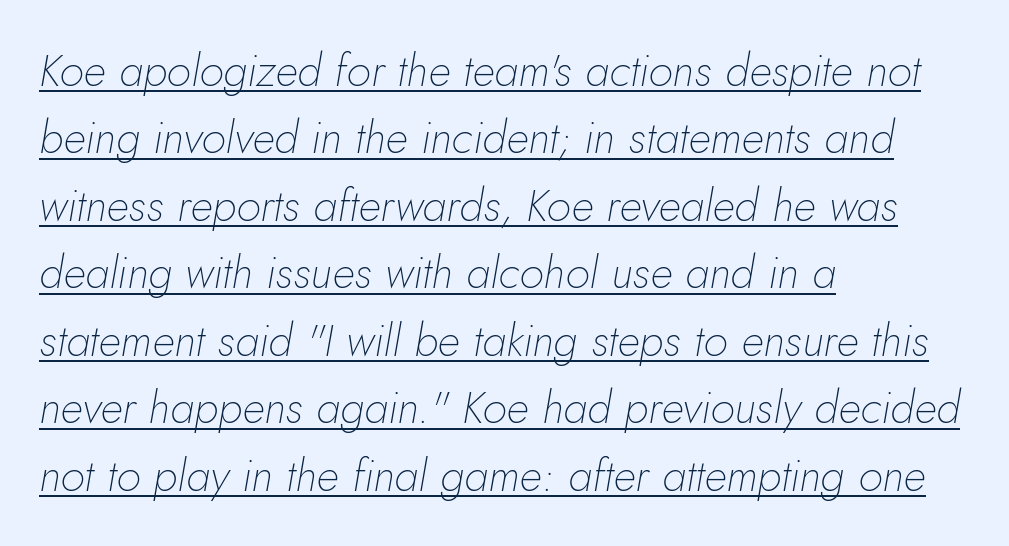
The image shows 45 px thin type, italic (leaning right); set left-aligned, normal line spacing (1.5x), normal letter spacing, underlined; low stroke contrast and a small x-height.
